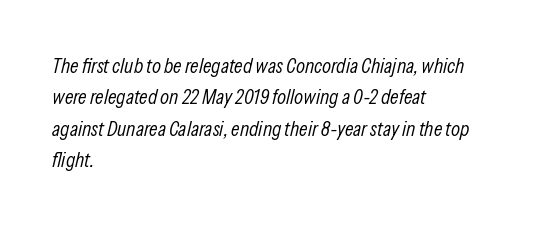
The image shows 21 px text type, italic (leaning right); set left-aligned, normal line spacing (1.5x), normal letter spacing, not underlined.
